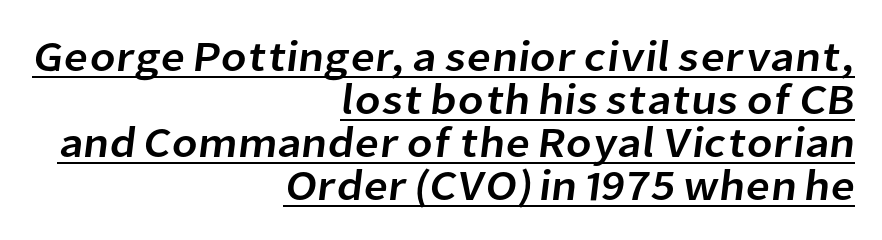
{"serif": "no", "width": "normal", "stroke_contrast": "low", "x_height": "medium", "monospaced": "no", "underline": "yes", "align": "right", "line_spacing": "tight", "line_spacing_ratio": 1.0, "letter_spacing": "normal", "letter_spacing_em": 0.0, "glyph_px": 43}
